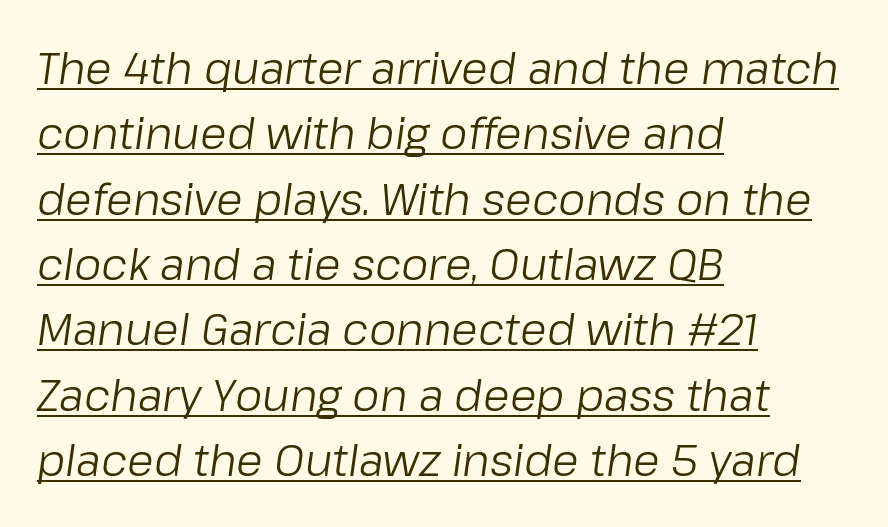
{"italic": "yes", "lean": "right", "slant_degrees": 8, "bold": "no", "weight": "regular", "width": "normal", "stroke_contrast": "low", "x_height": "medium", "monospaced": "no", "underline": "yes", "align": "left", "line_spacing": "normal", "line_spacing_ratio": 1.52, "letter_spacing": "normal", "letter_spacing_em": 0.0, "glyph_px": 43}
